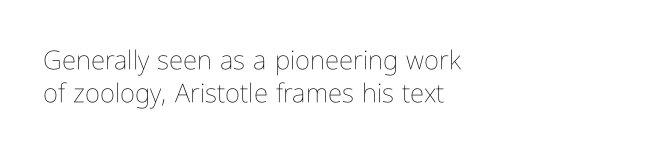
{"italic": "no", "bold": "no", "underline": "no", "align": "left", "line_spacing": "normal", "line_spacing_ratio": 1.27, "letter_spacing": "normal", "letter_spacing_em": 0.0, "glyph_px": 26}
